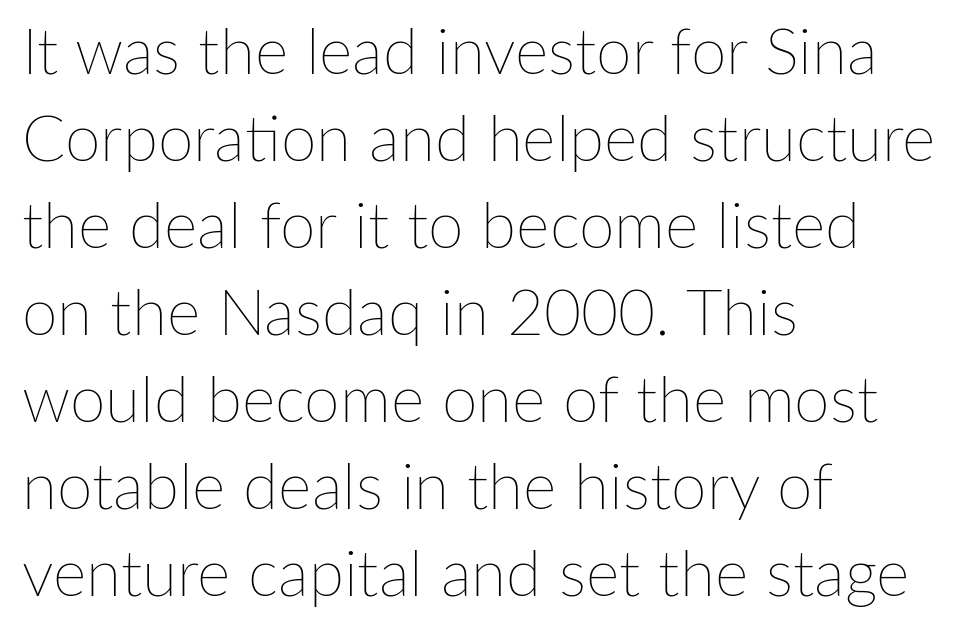
{"italic": "no", "bold": "no", "weight": "thin", "width": "normal", "stroke_contrast": "low", "x_height": "medium", "monospaced": "no", "underline": "no", "align": "left", "line_spacing": "normal", "line_spacing_ratio": 1.36, "letter_spacing": "normal", "letter_spacing_em": 0.0, "glyph_px": 64}
